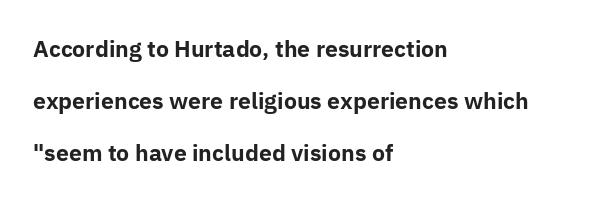
The image shows 22 px bold type, upright; set left-aligned, loose line spacing (2.36x), normal letter spacing, not underlined.
